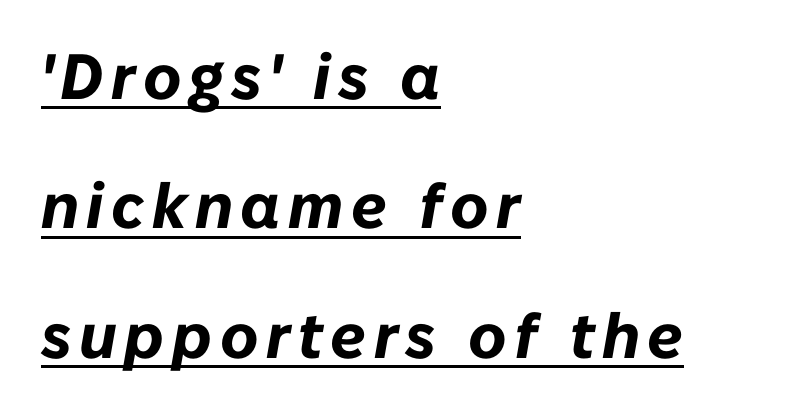
The image shows 64 px bold type, italic (leaning right); set left-aligned, loose line spacing (2.02x), underlined; low stroke contrast and a medium x-height.
